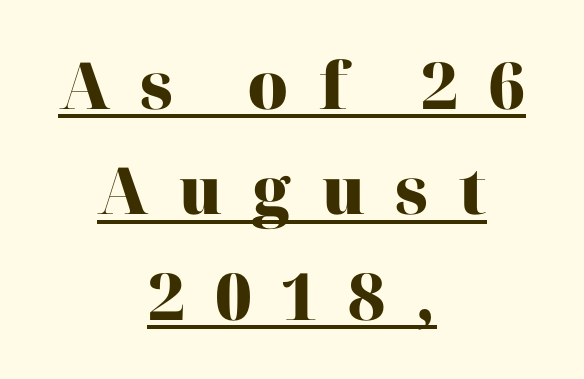
The passage shown is underscored from start to finish. These lines stack symmetrically, like a column narrowing and widening about its center. Characters follow at a spacing far wider than the type designer built in. Old-style or modern, the face here clearly has serifs.
